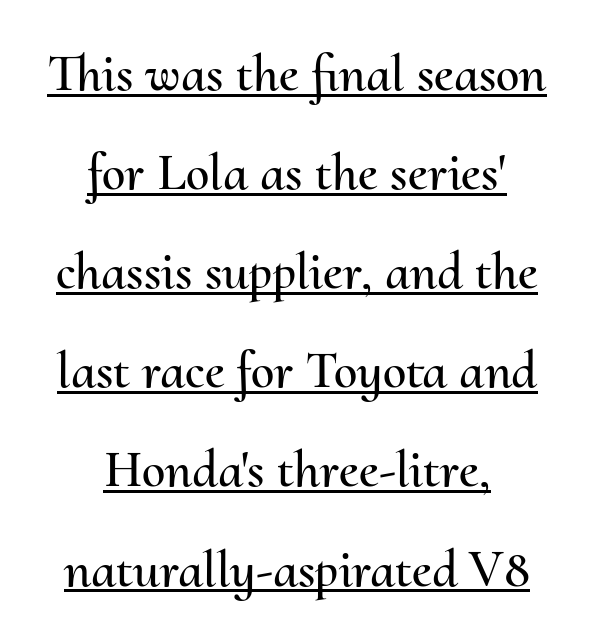
The image shows 53 px text type, upright; set centered, line spacing 1.87x, normal letter spacing, underlined; medium stroke contrast and a small x-height.
